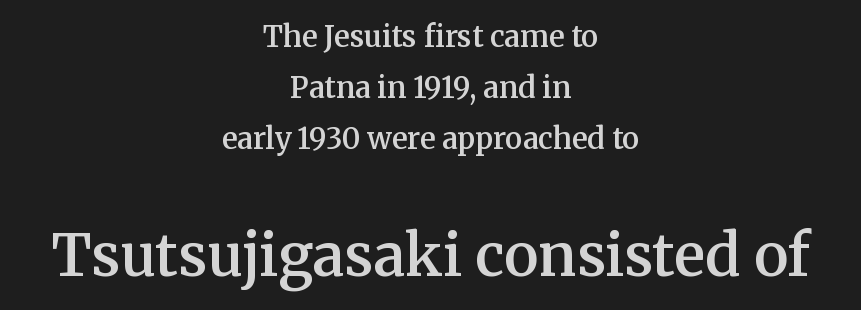
{"serif": "yes", "italic": "no", "bold": "semi", "weight": "semibold", "width": "normal", "stroke_contrast": "medium", "x_height": "medium", "monospaced": "no", "underline": "no", "align": "center", "line_spacing_ratio": 1.76, "letter_spacing": "normal", "letter_spacing_em": 0.0, "larger_block": "second", "size_ratio": 2.0, "glyph_px": 58}
